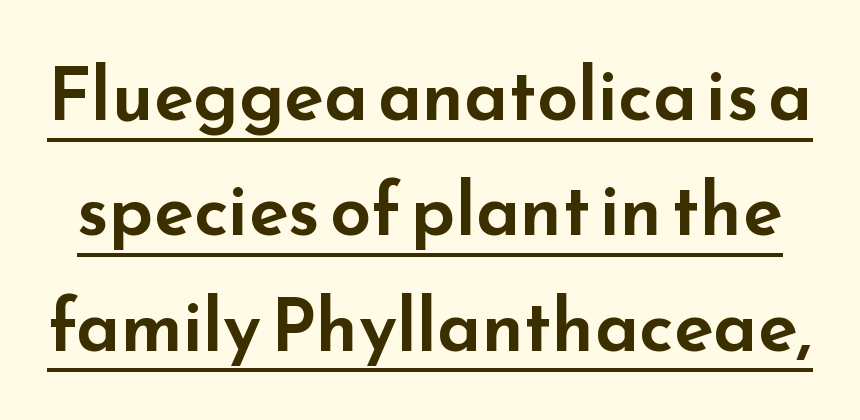
Q: Is the text italic (slanted)? A: No, it is upright.
Q: Is the typeface a serif or a sans-serif typeface? A: Sans-serif.
Q: Is the text underlined? A: Yes.
Q: Is the spacing between letters normal or unusually wide? A: Normal.
Q: Is the spacing between lines tight, normal or loose? A: Normal.
Q: Width (condensed, normal, or wide)? A: Wide.
Q: Stroke contrast? A: Low.
Q: x-height? A: Small.
Q: Monospaced? A: No.
